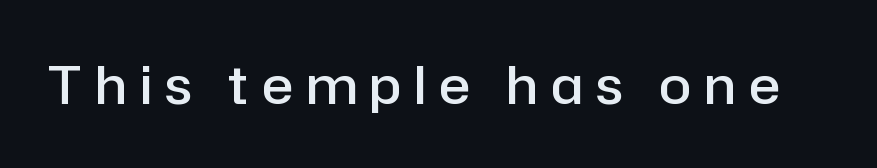
The rendering inserts visible extra space after every character. Lines of text with bare space underneath. Caption: semibold face, moderately heavy strokes. Look at the bottom of the vertical strokes: they stop flat, with no serifs. This is roman type, the default non-slanted kind. Do the characters align in a grid? No, the font is proportional.
